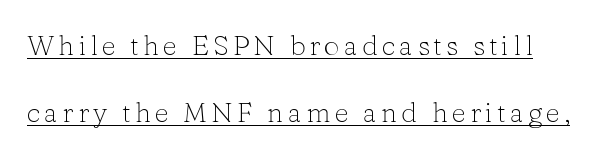
The image shows 28 px light serif type, upright; set loose line spacing (2.4x), underlined; low stroke contrast and a medium x-height.
